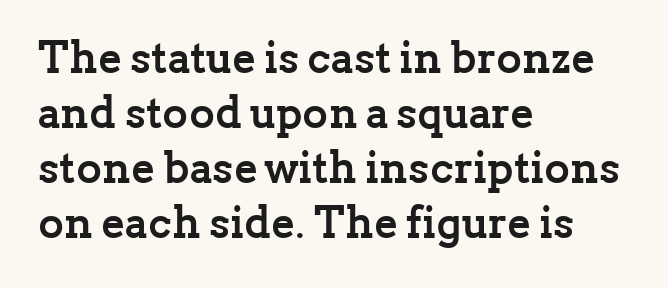
{"serif": "yes", "italic": "no", "bold": "yes", "weight": "semibold", "width": "normal", "stroke_contrast": "low", "x_height": "medium", "monospaced": "no", "underline": "no", "align": "left", "line_spacing": "normal", "line_spacing_ratio": 1.25, "letter_spacing": "normal", "letter_spacing_em": 0.0, "glyph_px": 44}
